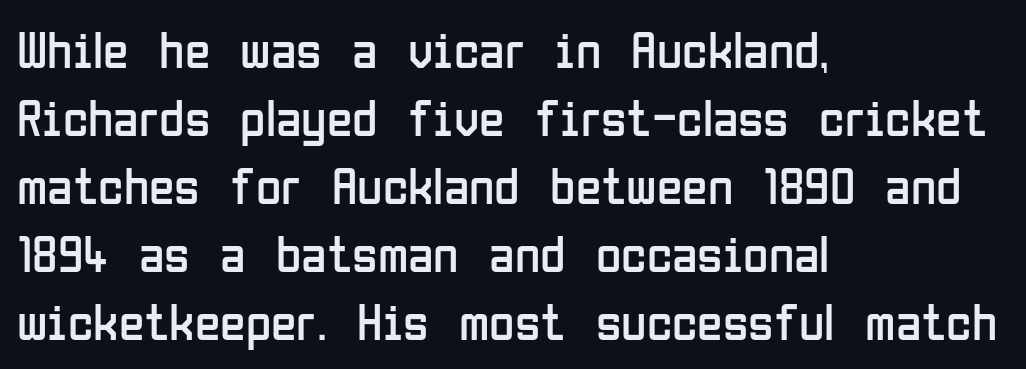
{"serif": "no", "italic": "no", "bold": "no", "weight": "regular", "width": "condensed", "stroke_contrast": "low", "x_height": "medium", "monospaced": "no", "underline": "no", "align": "left", "line_spacing": "normal", "line_spacing_ratio": 1.31, "letter_spacing": "normal", "letter_spacing_em": 0.0, "glyph_px": 52}
